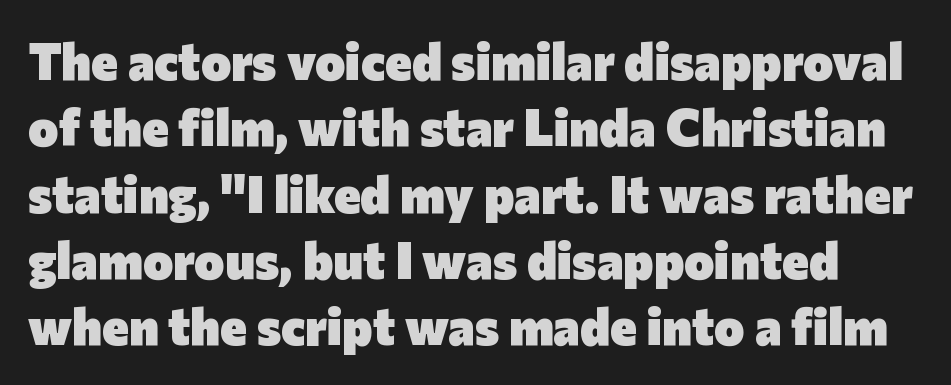
Is the type bold? Yes — the strokes are clearly thick and heavy. Rows of type keep a routine distance in the vertical direction. Notice how the stems are strictly vertical — no italics here. Lines of text with bare space underneath.
